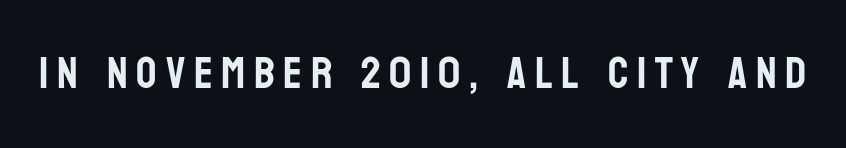
Grotesque or geometric, the face here clearly has no serifs. The baseline area is clear. Here the designer chose a conventional face with non-uniform glyph widths. Style check: upright.
